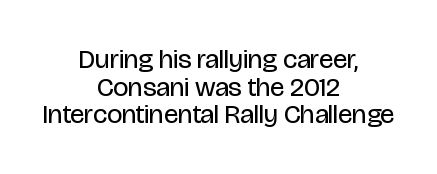
Descenders are the only things crossing below the line. The passage shown is not bold in any degree. The axis of the letterforms is exactly vertical. The paragraph has two soft edges and a firm central axis. The space between consecutive lines is stingy.
